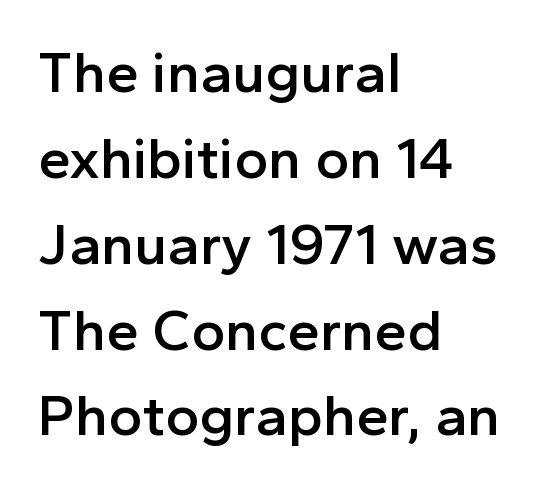
Q: Is the text bold? A: Semi-bold.
Q: Is the text italic (slanted)? A: No, it is upright.
Q: Is the typeface a serif or a sans-serif typeface? A: Sans-serif.
Q: Is the text underlined? A: No.
Q: How is the paragraph aligned? A: Left-aligned.
Q: Is the spacing between letters normal or unusually wide? A: Normal.
Q: Is the spacing between lines tight, normal or loose? A: Normal.
Q: Width (condensed, normal, or wide)? A: Normal.
Q: x-height? A: Medium.
Q: Monospaced? A: No.
